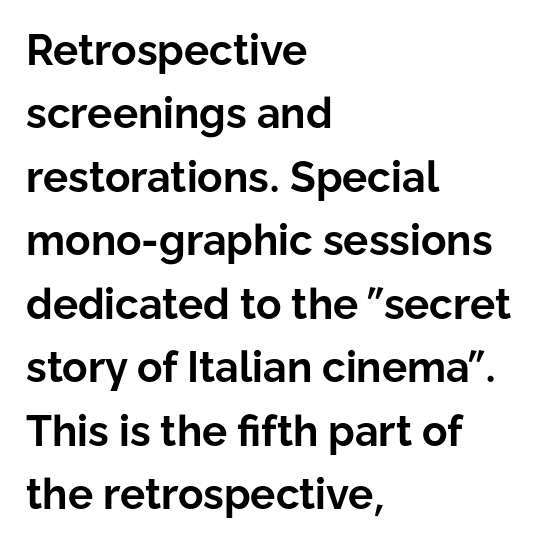
{"serif": "no", "italic": "no", "bold": "yes", "weight": "bold", "width": "normal", "stroke_contrast": "low", "x_height": "medium", "monospaced": "no", "underline": "no", "align": "left", "line_spacing": "normal", "line_spacing_ratio": 1.51, "letter_spacing": "normal", "letter_spacing_em": 0.0, "glyph_px": 42}
